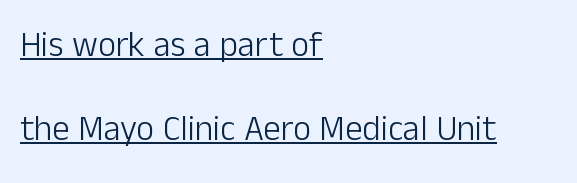
Tracking here is standard; glyphs follow each other at the usual distance. Compared with undecorated copy, this sample adds a rule below the words. You could not count columns in this text — the font is proportionally spaced. These lines were composed using upright roman letters. Quick note: interline space is abundant.
